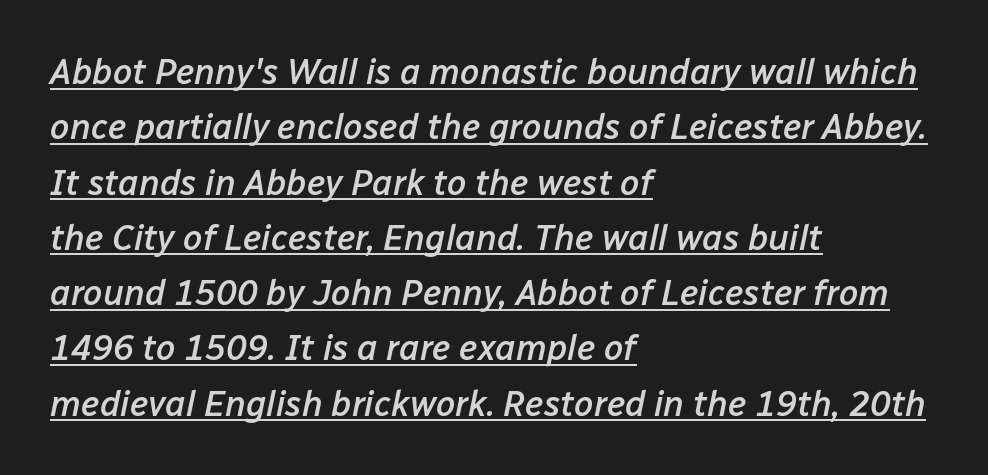
{"italic": "yes", "lean": "right", "slant_degrees": 12, "bold": "semi", "weight": "semibold", "width": "normal", "stroke_contrast": "low", "x_height": "medium", "monospaced": "no", "underline": "yes", "align": "left", "line_spacing": "normal", "line_spacing_ratio": 1.58, "letter_spacing": "normal", "letter_spacing_em": 0.0, "glyph_px": 35}
